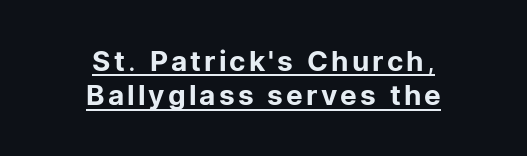
{"serif": "no", "italic": "no", "bold": "no", "weight": "regular", "width": "normal", "stroke_contrast": "low", "x_height": "medium", "monospaced": "no", "underline": "yes", "align": "center", "line_spacing_ratio": 1.22, "glyph_px": 28}
